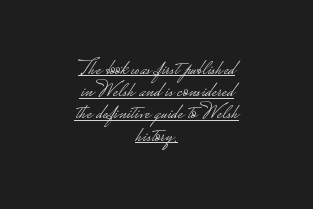
Q: Is the text bold? A: No.
Q: Is the text italic (slanted)? A: Yes.
Q: Is the text underlined? A: Yes.
Q: How is the paragraph aligned? A: Centered.
Q: Is the spacing between letters normal or unusually wide? A: Normal.
Q: Is the spacing between lines tight, normal or loose? A: Tight.
